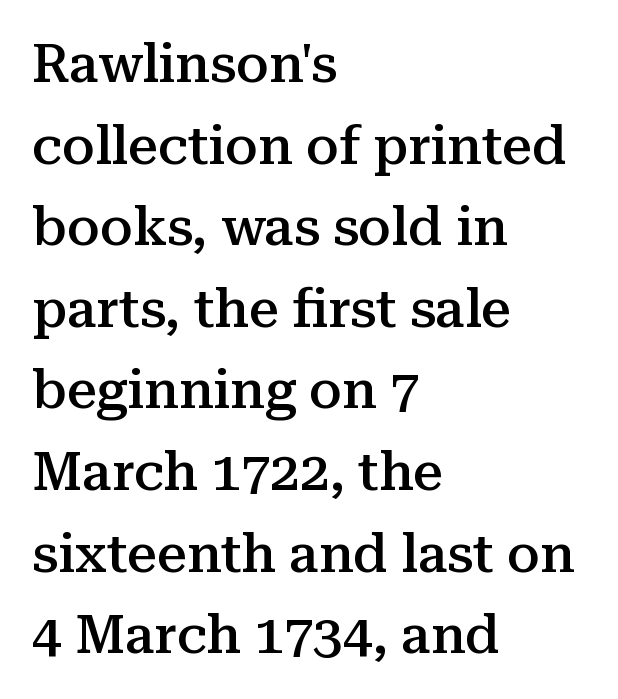
These lines are set flush left with a ragged right edge. Each letter's strokes conclude with small projecting serifs. Horizontal bands of white between lines are of average thickness. The rendering uses a semibold face; strokes are thickened but not to full bold. A typesetter would mark this as roman, not italic. This sample has the flowing, uneven cadence of proportional lettering.
